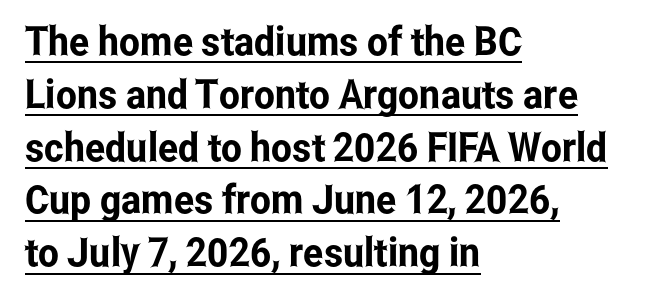
Q: Is the text italic (slanted)? A: No, it is upright.
Q: Is the typeface a serif or a sans-serif typeface? A: Sans-serif.
Q: Is the text underlined? A: Yes.
Q: How is the paragraph aligned? A: Left-aligned.
Q: Is the spacing between letters normal or unusually wide? A: Normal.
Q: Is the spacing between lines tight, normal or loose? A: Normal.
Q: Width (condensed, normal, or wide)? A: Condensed.
Q: Stroke contrast? A: Low.
Q: x-height? A: Medium.
Q: Monospaced? A: No.
